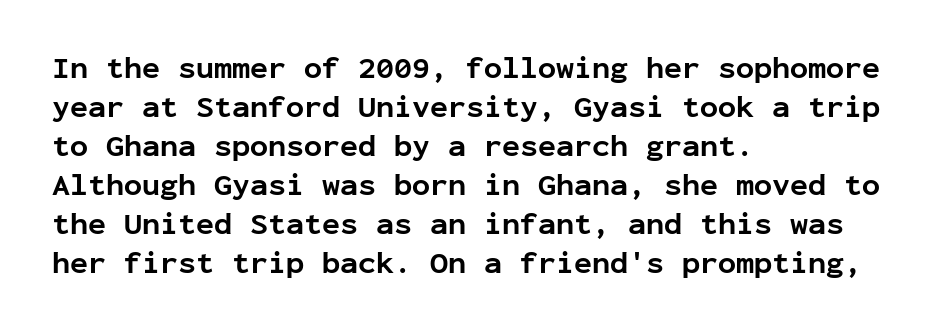
Leftover space on each line is placed entirely after the last word. Nothing sits at the stroke ends, so this counts as sans-serif. Compared with typical paragraphs, the rows here are spaced about the same. Unmarked baselines from the first word to the last.
